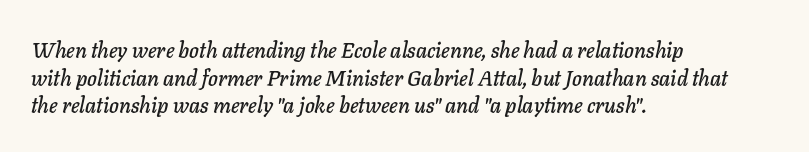
Compared with typical paragraphs, the rows here are spaced about the same. The lettering tilts uniformly, giving the passage an italic look. Check under the words: just untouched page. Caption: multi-line text, flush left, ragged right. A typesetter would call this zero additional tracking.
